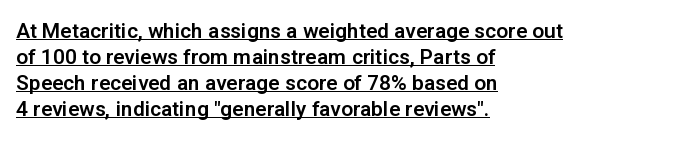
{"italic": "no", "underline": "yes", "align": "left", "line_spacing_ratio": 1.24, "letter_spacing": "normal", "letter_spacing_em": 0.0, "glyph_px": 21}
